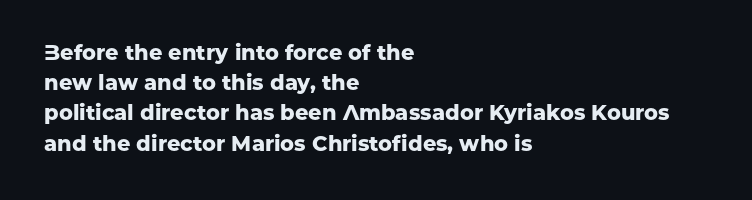
Q: Is the text bold? A: Yes.
Q: Is the text italic (slanted)? A: No, it is upright.
Q: Is the text underlined? A: No.
Q: How is the paragraph aligned? A: Left-aligned.
Q: Is the spacing between letters normal or unusually wide? A: Normal.
Q: Is the spacing between lines tight, normal or loose? A: Normal.
